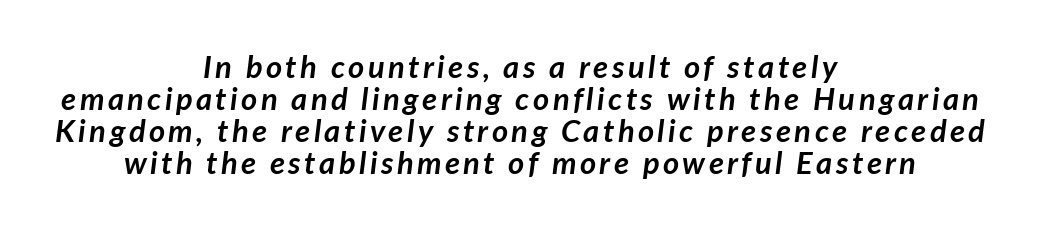
Q: Is the text bold? A: Yes.
Q: Is the text italic (slanted)? A: Yes, it leans right by about 7 degrees.
Q: Is the text underlined? A: No.
Q: How is the paragraph aligned? A: Centered.
Q: Is the spacing between lines tight, normal or loose? A: Tight.
Q: Width (condensed, normal, or wide)? A: Normal.
Q: Stroke contrast? A: Low.
Q: x-height? A: Medium.
Q: Monospaced? A: No.
